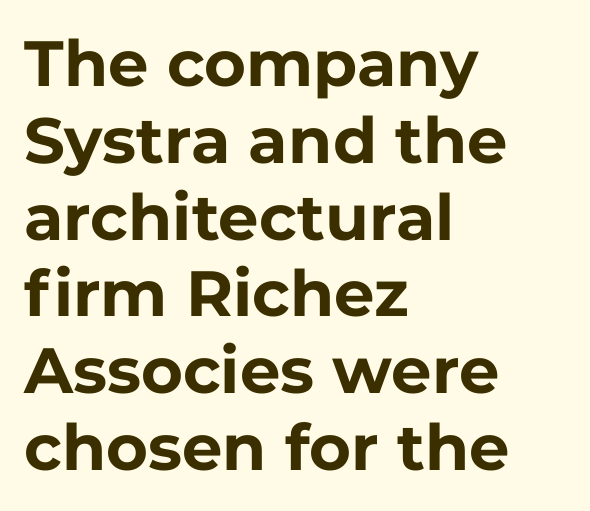
The image shows 64 px bold sans-serif type, upright; set left-aligned, line spacing 1.2x, normal letter spacing, not underlined; low stroke contrast and a medium x-height.
